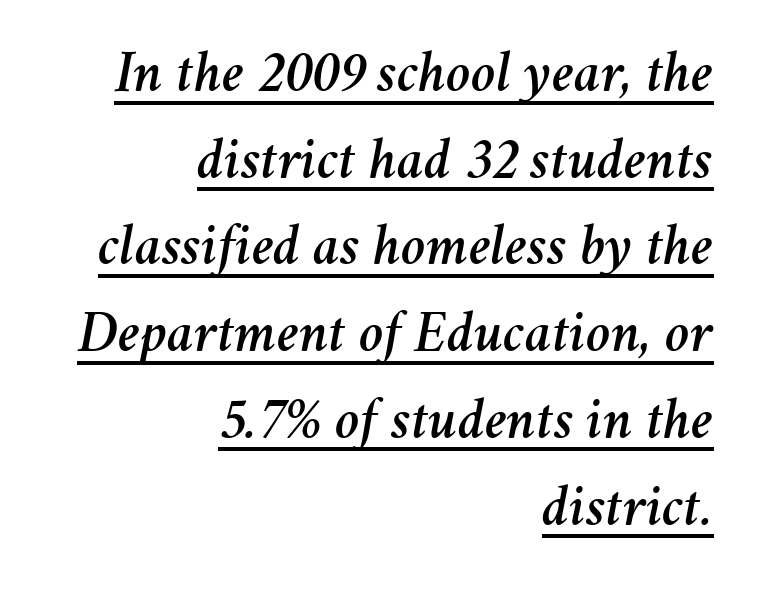
Q: Is the text italic (slanted)? A: Yes, it leans right by about 11 degrees.
Q: Is the text underlined? A: Yes.
Q: How is the paragraph aligned? A: Right-aligned.
Q: Is the spacing between letters normal or unusually wide? A: Normal.
Q: Is the spacing between lines tight, normal or loose? A: Normal.
Q: Width (condensed, normal, or wide)? A: Normal.
Q: Stroke contrast? A: Medium.
Q: x-height? A: Medium.
Q: Monospaced? A: No.
